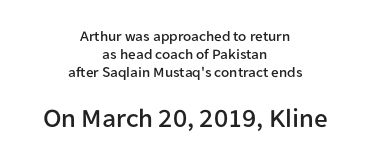
Q: Is the text italic (slanted)? A: No, it is upright.
Q: Is the text underlined? A: No.
Q: How is the paragraph aligned? A: Centered.
Q: Is the spacing between letters normal or unusually wide? A: Normal.
Q: Which block of text is set in a larger size, the first (top) or the second (bottom)? A: The second (bottom) one.
